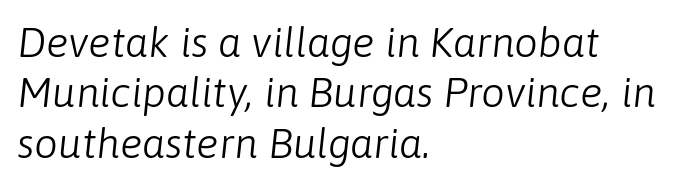
The rendering keeps characters at their native spacing. The glyphs look as if they've been sheared to an angle. Check under the words: just untouched page. Bold? No — there's no thickening of the strokes. This sample is left-justified, so line endings fall wherever the words run out. A typesetter would call this proportional, since set widths differ per character.
